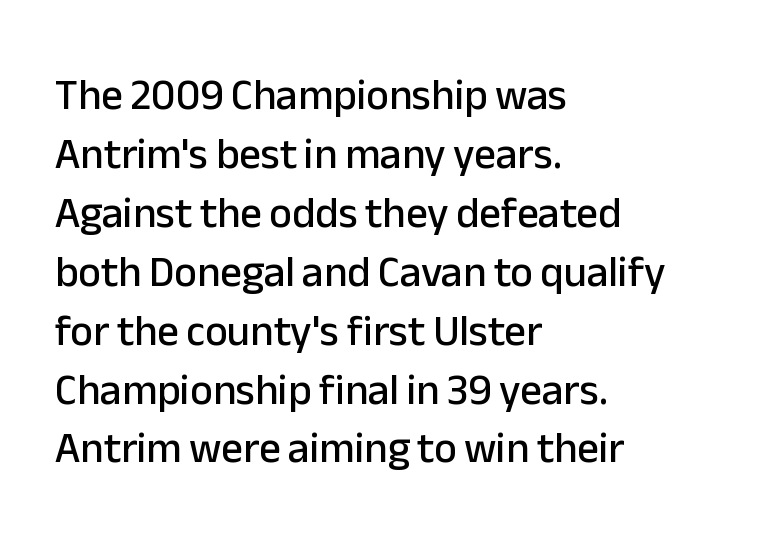
Q: Is the text italic (slanted)? A: No, it is upright.
Q: Is the typeface a serif or a sans-serif typeface? A: Sans-serif.
Q: Is the text underlined? A: No.
Q: How is the paragraph aligned? A: Left-aligned.
Q: Is the spacing between letters normal or unusually wide? A: Normal.
Q: Is the spacing between lines tight, normal or loose? A: Normal.
Q: Width (condensed, normal, or wide)? A: Normal.
Q: Stroke contrast? A: Low.
Q: x-height? A: Medium.
Q: Monospaced? A: No.
